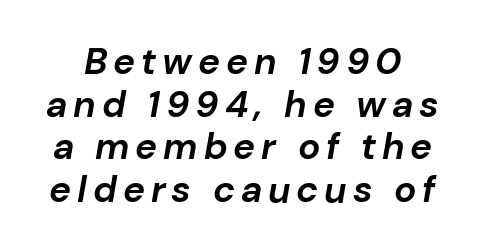
{"italic": "yes", "lean": "right", "slant_degrees": 10, "bold": "yes", "weight": "bold", "width": "normal", "stroke_contrast": "low", "x_height": "medium", "monospaced": "no", "underline": "no", "line_spacing": "tight", "line_spacing_ratio": 1.15, "glyph_px": 37}
